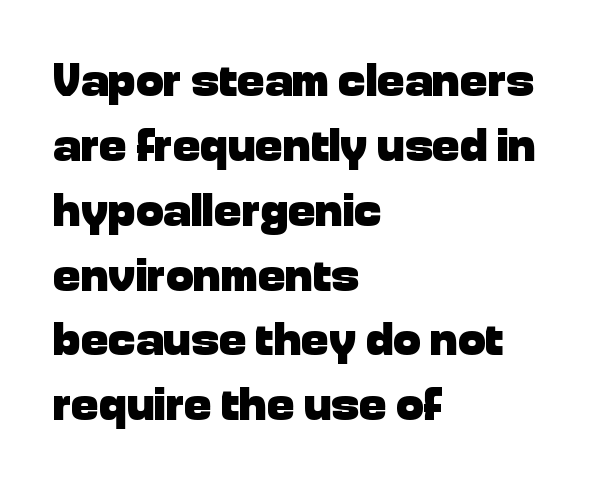
Q: Is the text bold? A: Yes.
Q: Is the text italic (slanted)? A: No, it is upright.
Q: Is the typeface a serif or a sans-serif typeface? A: Sans-serif.
Q: Is the text underlined? A: No.
Q: How is the paragraph aligned? A: Left-aligned.
Q: Is the spacing between letters normal or unusually wide? A: Normal.
Q: Is the spacing between lines tight, normal or loose? A: Normal.
Q: Width (condensed, normal, or wide)? A: Normal.
Q: Stroke contrast? A: Low.
Q: x-height? A: Medium.
Q: Monospaced? A: No.
